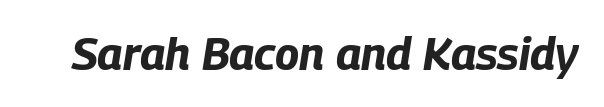
{"italic": "yes", "lean": "right", "slant_degrees": 9, "bold": "yes", "weight": "bold", "width": "condensed", "stroke_contrast": "low", "x_height": "large", "monospaced": "no", "underline": "no", "letter_spacing": "normal", "letter_spacing_em": 0.0, "glyph_px": 45}
